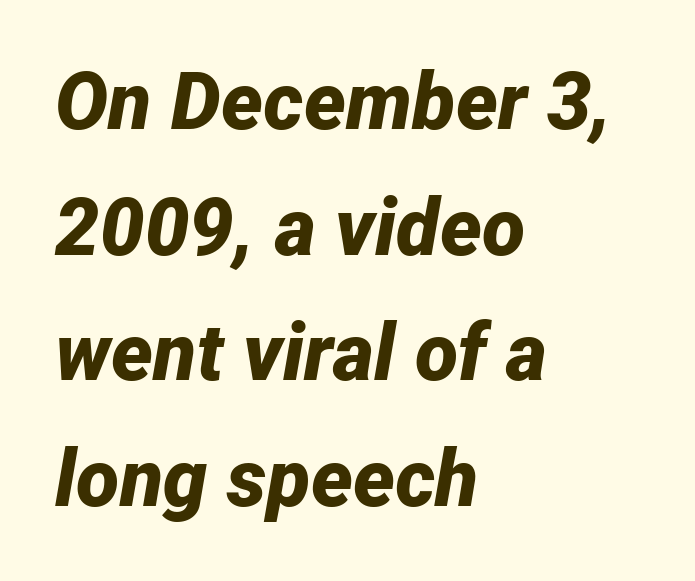
Q: Is the text bold? A: Yes.
Q: Is the text italic (slanted)? A: Yes, it leans right by about 12 degrees.
Q: Is the text underlined? A: No.
Q: How is the paragraph aligned? A: Left-aligned.
Q: Is the spacing between letters normal or unusually wide? A: Normal.
Q: Is the spacing between lines tight, normal or loose? A: Normal.
Q: Width (condensed, normal, or wide)? A: Normal.
Q: Stroke contrast? A: Low.
Q: x-height? A: Medium.
Q: Monospaced? A: No.
